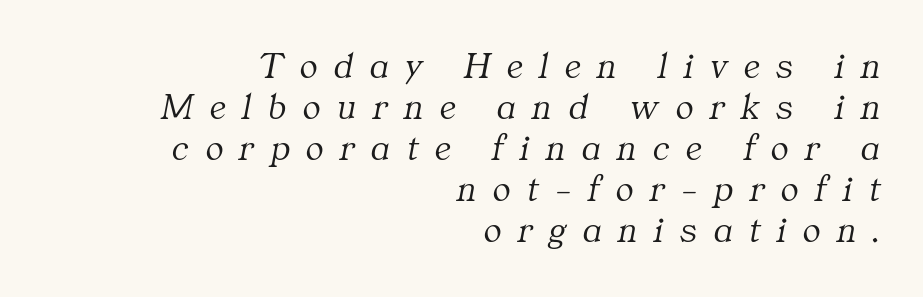
Q: Is the text bold? A: No.
Q: Is the text italic (slanted)? A: Yes, it leans right by about 11 degrees.
Q: Is the typeface a serif or a sans-serif typeface? A: Serif.
Q: Is the text underlined? A: No.
Q: How is the paragraph aligned? A: Right-aligned.
Q: Is the spacing between letters normal or unusually wide? A: Unusually wide.
Q: Is the spacing between lines tight, normal or loose? A: Tight.
Q: Width (condensed, normal, or wide)? A: Normal.
Q: Stroke contrast? A: Medium.
Q: x-height? A: Medium.
Q: Monospaced? A: No.
